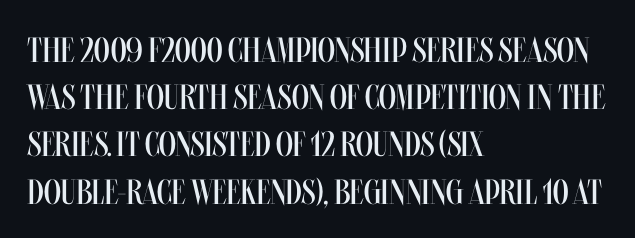
Q: Is the text bold? A: No.
Q: Is the text italic (slanted)? A: No, it is upright.
Q: Is the text underlined? A: No.
Q: How is the paragraph aligned? A: Left-aligned.
Q: Is the spacing between letters normal or unusually wide? A: Normal.
Q: Is the spacing between lines tight, normal or loose? A: Normal.
Q: Width (condensed, normal, or wide)? A: Condensed.
Q: Stroke contrast? A: Medium.
Q: x-height? A: Large.
Q: Monospaced? A: No.
